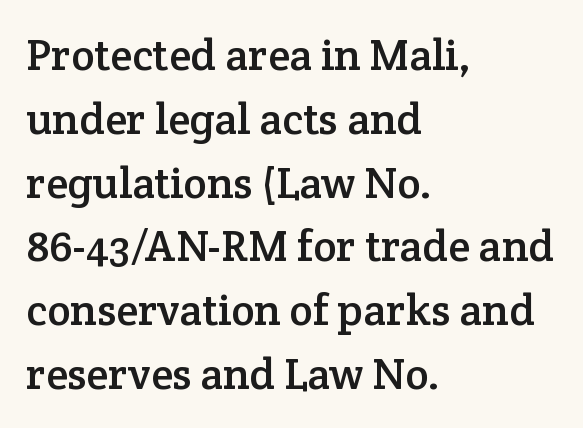
Horizontal bands of white between lines are of average thickness. Leftover space on each line is placed entirely after the last word. In terms of posture, this sample is upright. Check the space under the baseline: it is left empty.
